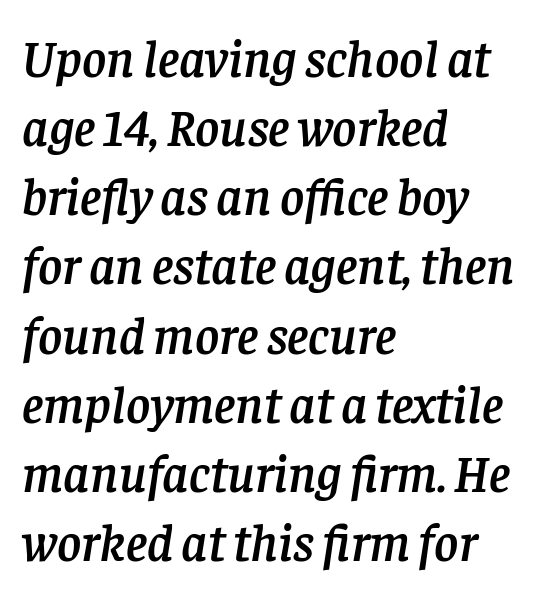
{"serif": "yes", "italic": "yes", "lean": "right", "slant_degrees": 8, "width": "normal", "stroke_contrast": "low", "x_height": "large", "monospaced": "no", "underline": "no", "align": "left", "line_spacing": "normal", "line_spacing_ratio": 1.33, "letter_spacing": "normal", "letter_spacing_em": 0.0, "glyph_px": 52}
